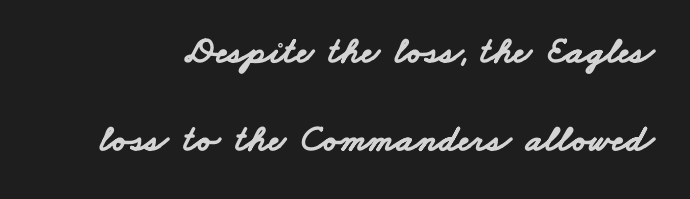
Q: Is the text bold? A: Yes.
Q: Is the typeface a serif or a sans-serif typeface? A: Sans-serif.
Q: Is the text underlined? A: No.
Q: Is the spacing between letters normal or unusually wide? A: Normal.
Q: Is the spacing between lines tight, normal or loose? A: Loose.
Q: Width (condensed, normal, or wide)? A: Wide.
Q: Stroke contrast? A: Low.
Q: x-height? A: Small.
Q: Monospaced? A: No.
